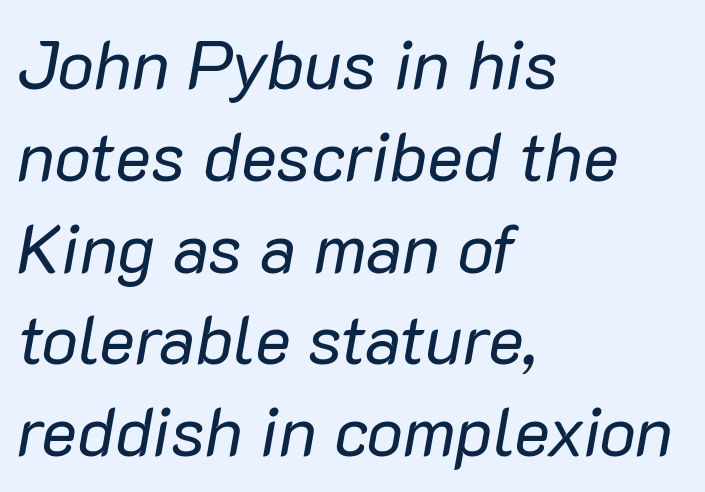
The image shows 68 px regular-weight type, italic (leaning right); set left-aligned, normal line spacing (1.35x), normal letter spacing, not underlined; low stroke contrast and a medium x-height.
